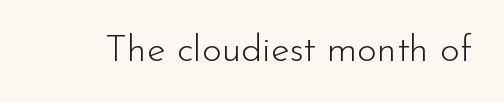
{"serif": "no", "italic": "no", "bold": "no", "weight": "light", "width": "normal", "stroke_contrast": "low", "x_height": "small", "monospaced": "no", "underline": "no", "letter_spacing": "normal", "letter_spacing_em": 0.0, "glyph_px": 38}
